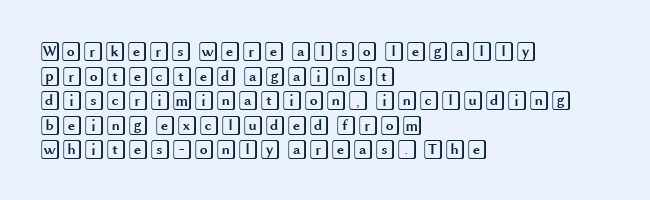
The image shows 20 px text type, upright; set left-aligned, line spacing 1.23x, normal letter spacing, not underlined.
